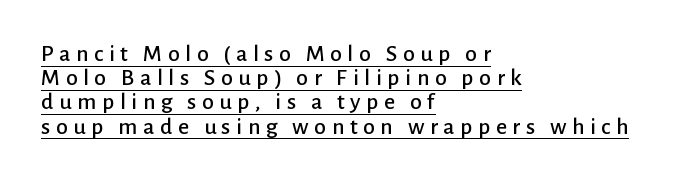
Line starts are locked; line ends wander. Rows of type sit shoulder to shoulder in the vertical direction. In terms of posture, this sample is upright. These characters rest on top of a visible drawn line.
